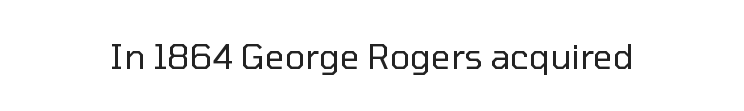
Q: Is the text bold? A: No.
Q: Is the text italic (slanted)? A: No, it is upright.
Q: Is the typeface a serif or a sans-serif typeface? A: Sans-serif.
Q: Is the text underlined? A: No.
Q: Is the spacing between letters normal or unusually wide? A: Normal.
Q: Width (condensed, normal, or wide)? A: Normal.
Q: Stroke contrast? A: Low.
Q: x-height? A: Medium.
Q: Monospaced? A: No.
